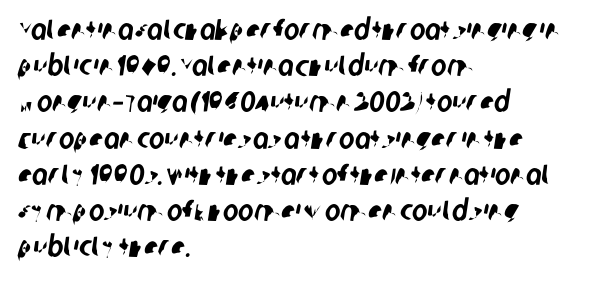
Q: Is the typeface a serif or a sans-serif typeface? A: Sans-serif.
Q: Is the text underlined? A: No.
Q: How is the paragraph aligned? A: Left-aligned.
Q: Is the spacing between letters normal or unusually wide? A: Normal.
Q: Is the spacing between lines tight, normal or loose? A: Normal.
Q: Width (condensed, normal, or wide)? A: Condensed.
Q: Stroke contrast? A: Low.
Q: x-height? A: Large.
Q: Monospaced? A: No.
